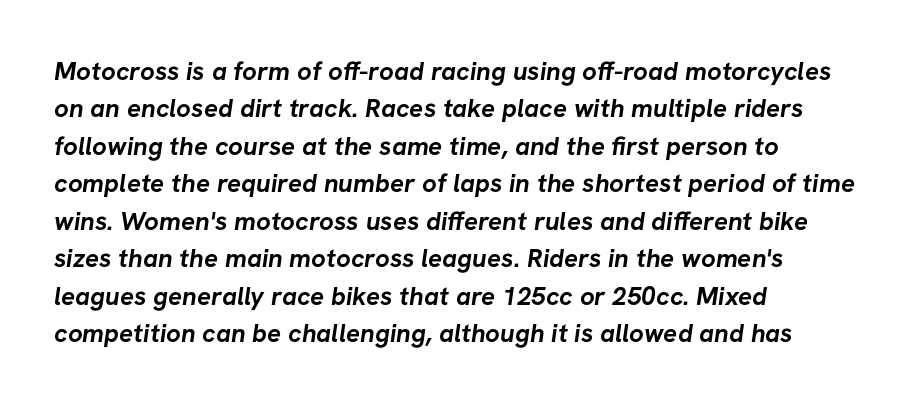
The image shows 26 px bold type; set left-aligned, normal line spacing (1.44x), normal letter spacing, not underlined.
